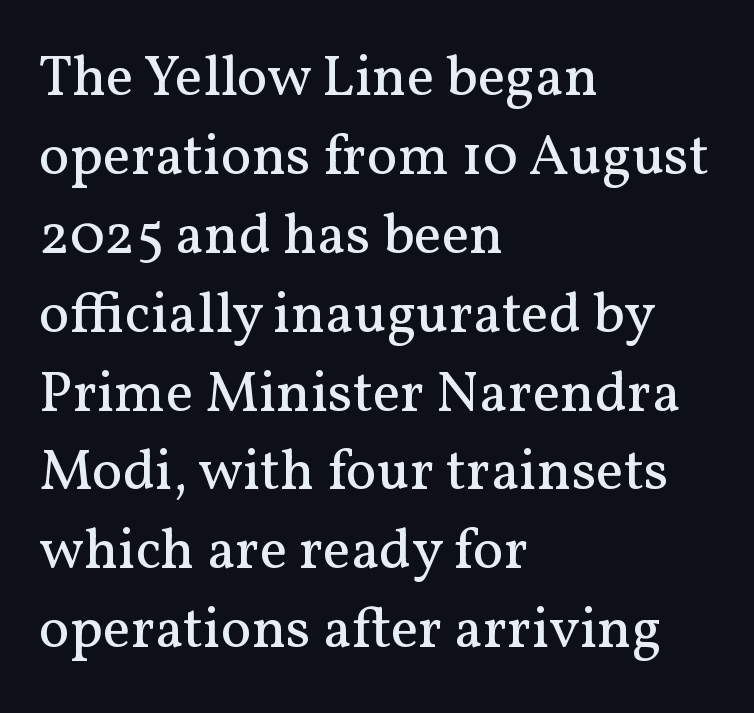
Q: Is the text bold? A: No.
Q: Is the text italic (slanted)? A: No, it is upright.
Q: Is the typeface a serif or a sans-serif typeface? A: Serif.
Q: Is the text underlined? A: No.
Q: How is the paragraph aligned? A: Left-aligned.
Q: Is the spacing between letters normal or unusually wide? A: Normal.
Q: Is the spacing between lines tight, normal or loose? A: Normal.
Q: Width (condensed, normal, or wide)? A: Normal.
Q: Stroke contrast? A: Medium.
Q: x-height? A: Medium.
Q: Monospaced? A: No.
